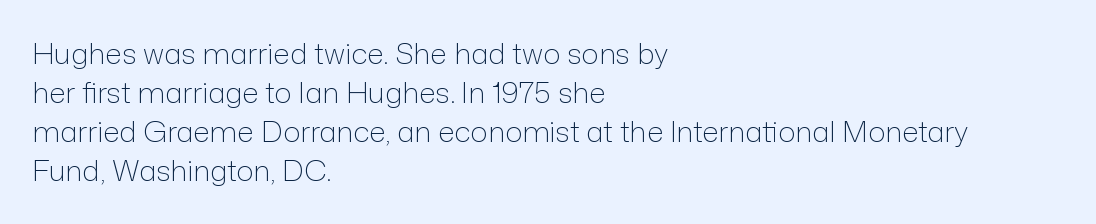
Q: Is the text bold? A: No.
Q: Is the text italic (slanted)? A: No, it is upright.
Q: Is the typeface a serif or a sans-serif typeface? A: Sans-serif.
Q: Is the text underlined? A: No.
Q: How is the paragraph aligned? A: Left-aligned.
Q: Is the spacing between letters normal or unusually wide? A: Normal.
Q: Is the spacing between lines tight, normal or loose? A: Normal.
Q: Width (condensed, normal, or wide)? A: Normal.
Q: Stroke contrast? A: Low.
Q: x-height? A: Medium.
Q: Monospaced? A: No.
